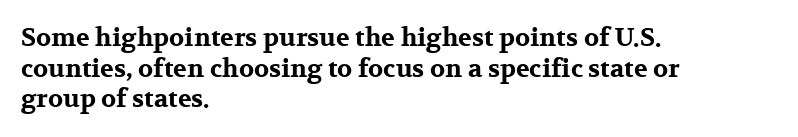
{"italic": "no", "bold": "yes", "underline": "no", "align": "left", "line_spacing_ratio": 1.23, "letter_spacing": "normal", "letter_spacing_em": 0.0, "glyph_px": 25}
